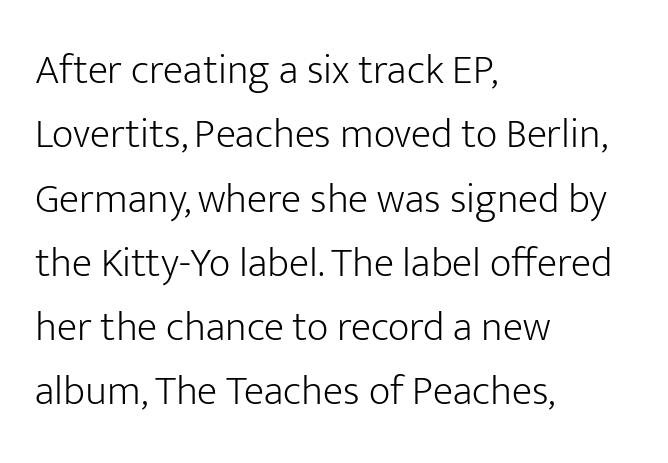
Q: Is the text bold? A: No.
Q: Is the text italic (slanted)? A: No, it is upright.
Q: Is the typeface a serif or a sans-serif typeface? A: Sans-serif.
Q: Is the text underlined? A: No.
Q: How is the paragraph aligned? A: Left-aligned.
Q: Is the spacing between letters normal or unusually wide? A: Normal.
Q: Is the spacing between lines tight, normal or loose? A: Normal.
Q: Width (condensed, normal, or wide)? A: Normal.
Q: Stroke contrast? A: Low.
Q: x-height? A: Medium.
Q: Monospaced? A: No.
